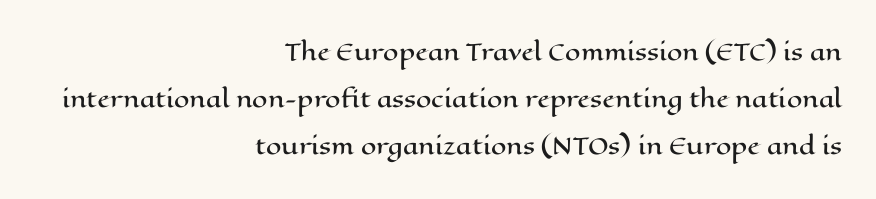
All the whitespace from short lines collects on the left. Observe the ordinary spacing: letters are neighbours, not strangers. What's the leading like? Stretched, with rows far apart. This is the regular roman posture of the typeface.
